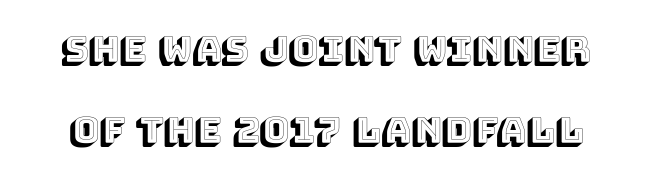
{"italic": "no", "width": "normal", "x_height": "large", "monospaced": "no", "underline": "no", "line_spacing": "loose", "line_spacing_ratio": 2.25, "letter_spacing": "normal", "letter_spacing_em": 0.0, "glyph_px": 36}
